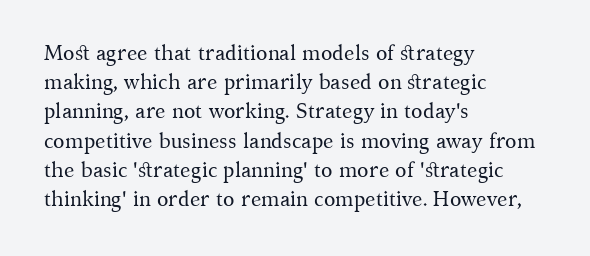
Tracking here is standard; glyphs follow each other at the usual distance. Heft: none added — not bold. These lines are set flush left with a ragged right edge. The letters stand straight up with perfectly vertical stems. Has an underline been added? It has not.
